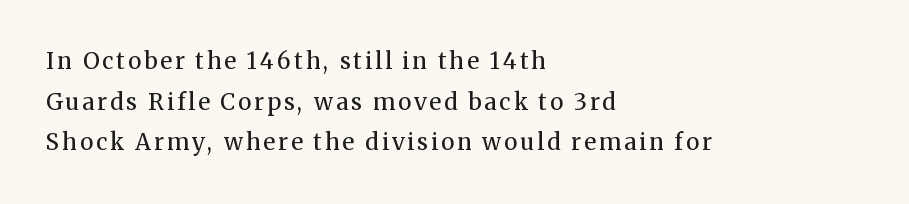
Q: Is the text bold? A: No.
Q: Is the text italic (slanted)? A: No, it is upright.
Q: Is the text underlined? A: No.
Q: How is the paragraph aligned? A: Left-aligned.
